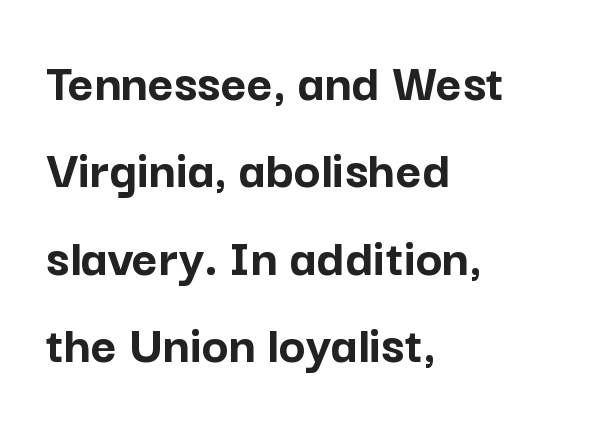
This rendering features lettering with no underline. This block has exactly the height ordinary leading produces. If you drew a line through each stem, it would be perfectly vertical. Here the designer chose a conventional face with non-uniform glyph widths. The rendering keeps characters at their native spacing. Heavy-handed strokes throughout: this text is bold.
